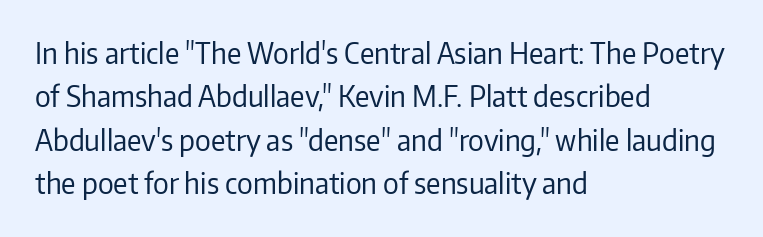
{"serif": "no", "italic": "no", "bold": "no", "weight": "regular", "width": "normal", "stroke_contrast": "low", "x_height": "medium", "monospaced": "no", "underline": "no", "align": "left", "line_spacing": "normal", "line_spacing_ratio": 1.55, "letter_spacing": "normal", "letter_spacing_em": 0.0, "glyph_px": 28}
